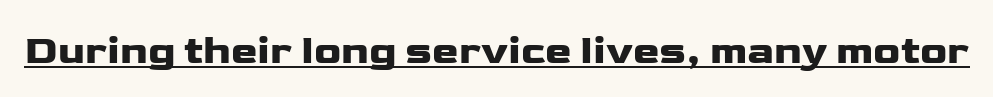
The image shows 40 px wide sans-serif type, upright; set normal letter spacing, underlined; low stroke contrast and a medium x-height.
